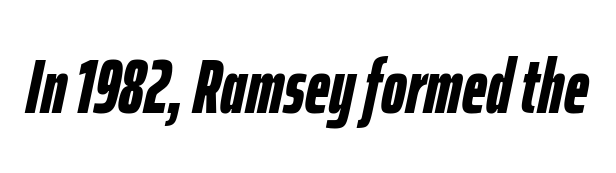
Q: Is the text bold? A: Yes.
Q: Is the text italic (slanted)? A: Yes, it leans right by about 12 degrees.
Q: Is the text underlined? A: No.
Q: Is the spacing between letters normal or unusually wide? A: Normal.
Q: Width (condensed, normal, or wide)? A: Condensed.
Q: Stroke contrast? A: Low.
Q: x-height? A: Medium.
Q: Monospaced? A: No.
